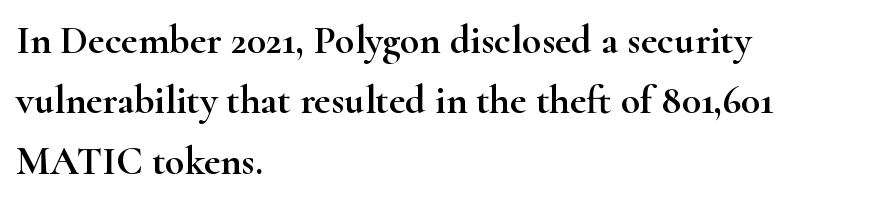
{"serif": "yes", "italic": "no", "width": "wide", "stroke_contrast": "high", "x_height": "small", "monospaced": "no", "underline": "no", "align": "left", "line_spacing": "normal", "line_spacing_ratio": 1.51, "letter_spacing": "normal", "letter_spacing_em": 0.0, "glyph_px": 40}
